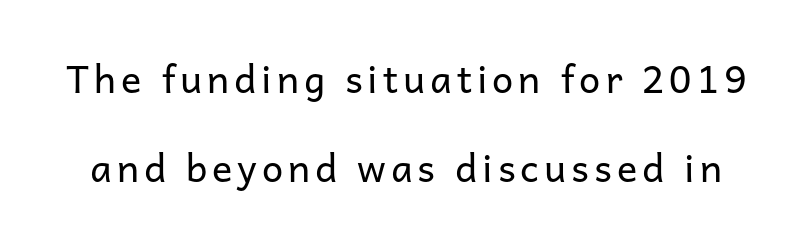
Weight class: somewhere from thin through regular. Posture: straight, roman, zero tilt. Leading is clearly above the norm, producing a sparse column. The words here are not underlined. A typesetter would call this proportional, since set widths differ per character.
